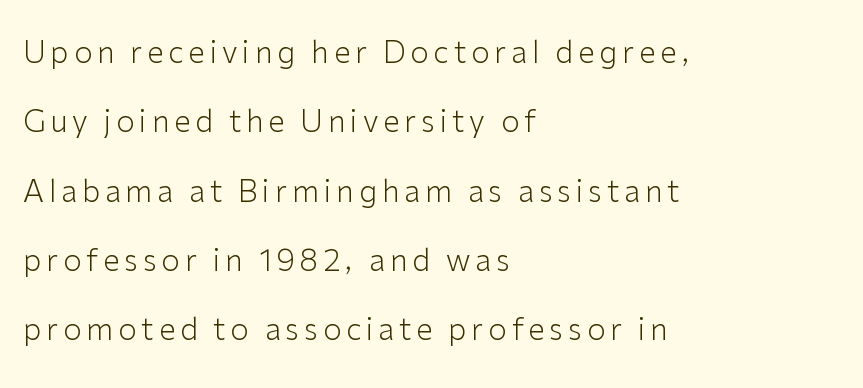
The strip under each line holds only bare page. I'd call this a sans setting — the letters go barefoot. The line-height multiplier appears high, well above default. Spacing verdict: proportional, widths tailored to each character. The ragged edge is on the right, which tells us the setting is flush left. Nope, not italic — everything's standing straight.
